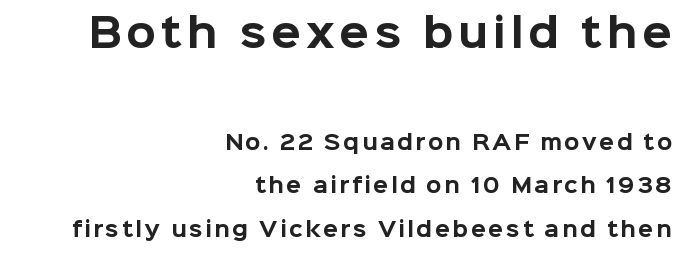
{"serif": "no", "italic": "no", "bold": "yes", "weight": "bold", "width": "normal", "stroke_contrast": "low", "x_height": "medium", "monospaced": "no", "underline": "no", "align": "right", "line_spacing": "loose", "line_spacing_ratio": 2.19, "larger_block": "first", "size_ratio": 1.95, "glyph_px": 39}
